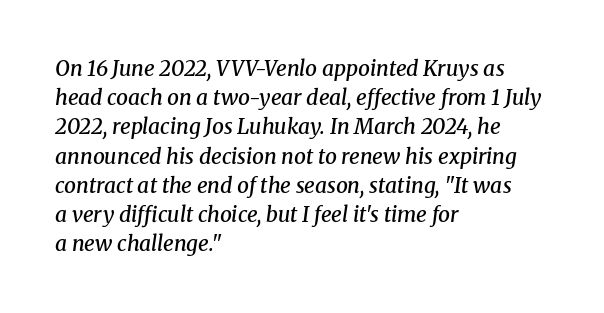
Tall strokes in this sample are angled rather than plumb. Beneath every word, the page is bare. Summary of vertical rhythm: regular, with standard interline spacing. The sample has been set in demibold, a notch under bold. Typeset ragged right — the left edge is the straight one. There is no visible air inserted between adjacent glyphs.
